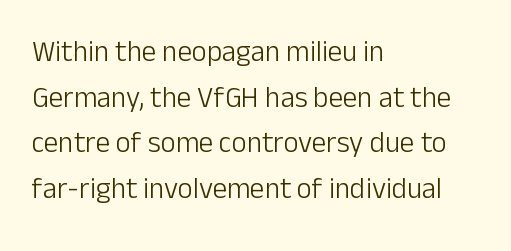
Q: Is the text bold? A: No.
Q: Is the text italic (slanted)? A: No, it is upright.
Q: Is the typeface a serif or a sans-serif typeface? A: Sans-serif.
Q: Is the text underlined? A: No.
Q: How is the paragraph aligned? A: Left-aligned.
Q: Is the spacing between letters normal or unusually wide? A: Normal.
Q: Is the spacing between lines tight, normal or loose? A: Normal.
Q: Width (condensed, normal, or wide)? A: Normal.
Q: Stroke contrast? A: Low.
Q: x-height? A: Medium.
Q: Monospaced? A: No.
